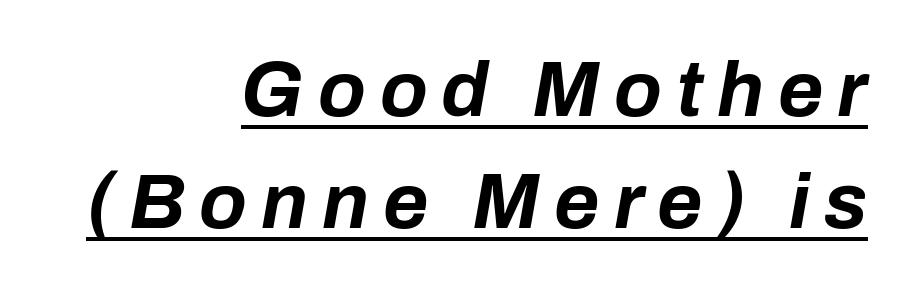
Q: Is the text bold? A: Yes.
Q: Is the text italic (slanted)? A: Yes, it leans right by about 10 degrees.
Q: Is the text underlined? A: Yes.
Q: How is the paragraph aligned? A: Right-aligned.
Q: Is the spacing between lines tight, normal or loose? A: Normal.
Q: Width (condensed, normal, or wide)? A: Normal.
Q: Stroke contrast? A: Low.
Q: x-height? A: Medium.
Q: Monospaced? A: No.
